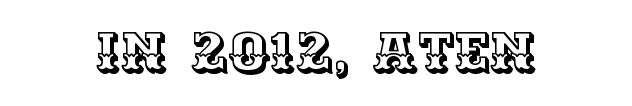
{"italic": "no", "width": "normal", "x_height": "large", "monospaced": "no", "underline": "no", "align": "center", "letter_spacing": "normal", "letter_spacing_em": 0.0, "glyph_px": 56}
